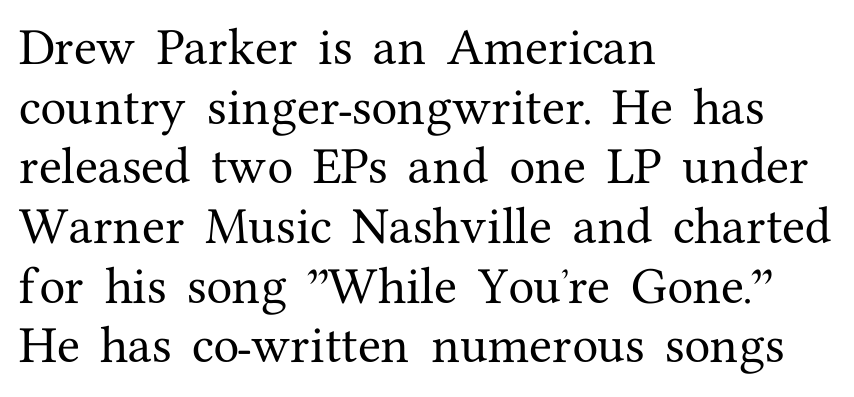
The image shows 42 px serif type, upright; set left-aligned, normal line spacing (1.42x), normal letter spacing, not underlined; medium stroke contrast and a medium x-height.
